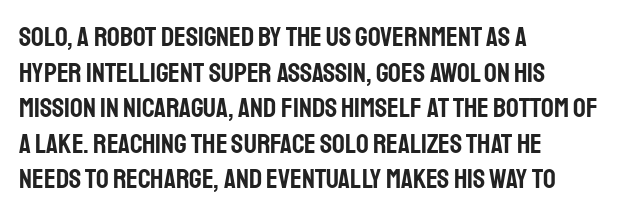
The image shows 28 px condensed sans-serif type, upright; set left-aligned, normal line spacing (1.27x), normal letter spacing, not underlined; low stroke contrast and a large x-height.
